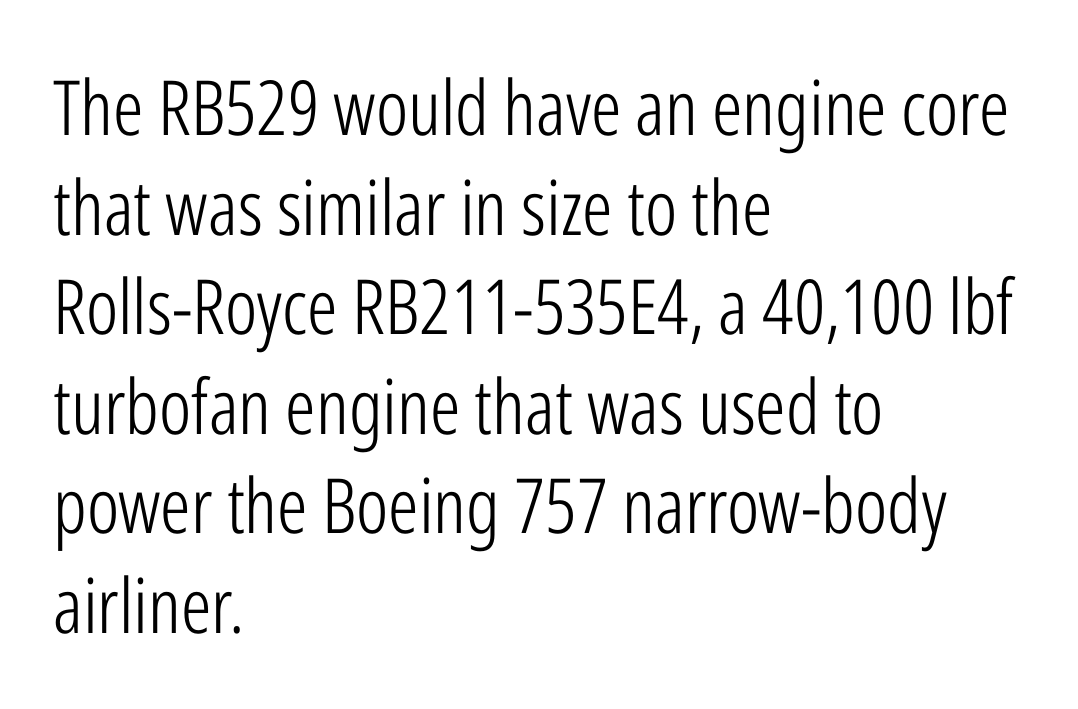
Inter-character spacing is left at the font's built-in metrics. Line spacing here is normal. Check under the words: just untouched page. This rendering employs a face without finishing strokes, i.e., a sans-serif. The type sits square on the baseline with zero lean.
